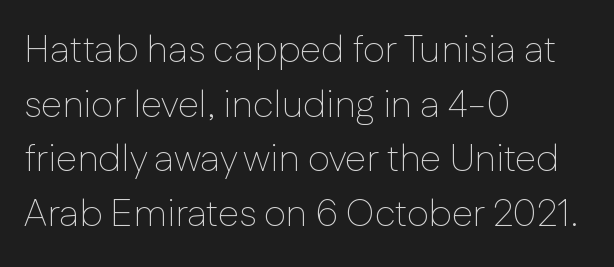
Is there any slant? The stems are plumb. Quick note: underline off. The lines are quadded left. The font family rendered here belongs to the sans-serif group.
